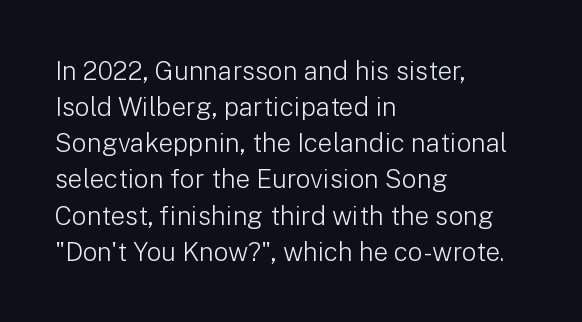
{"italic": "no", "bold": "no", "underline": "no", "align": "left", "line_spacing": "normal", "line_spacing_ratio": 1.39, "letter_spacing": "normal", "letter_spacing_em": 0.0, "glyph_px": 26}
